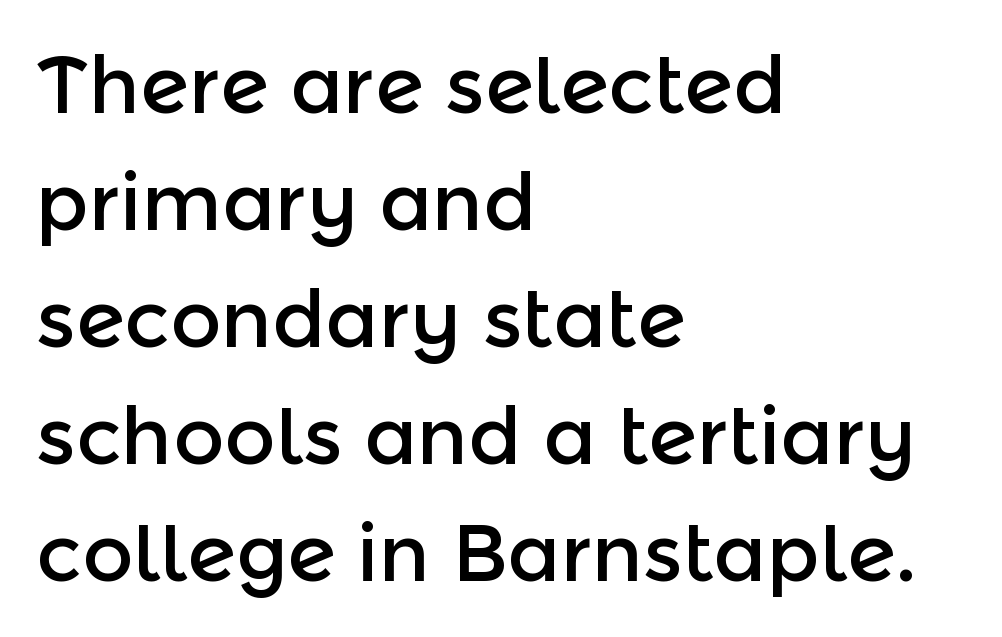
{"serif": "no", "italic": "no", "width": "normal", "x_height": "medium", "monospaced": "no", "underline": "no", "align": "left", "line_spacing": "normal", "line_spacing_ratio": 1.48, "letter_spacing": "normal", "letter_spacing_em": 0.0, "glyph_px": 79}
